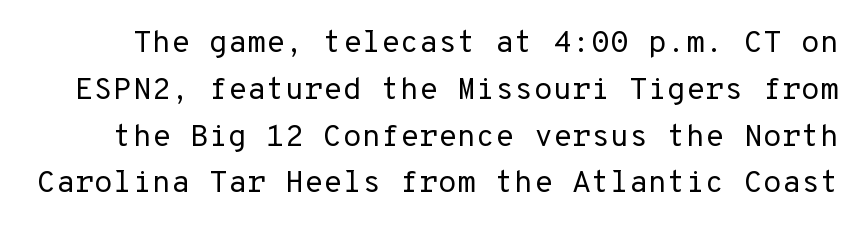
This sample uses an upright cut, with every glyph sitting square on the baseline. No letter is thick-stroked: the sample isn't bold. Lines of text with bare space underneath. Font category for this specimen: sans-serif. Here the glyphs are tracked normally, forming tight word shapes. Every character here occupies the same horizontal width, giving the sample a typewriter-like rhythm.
